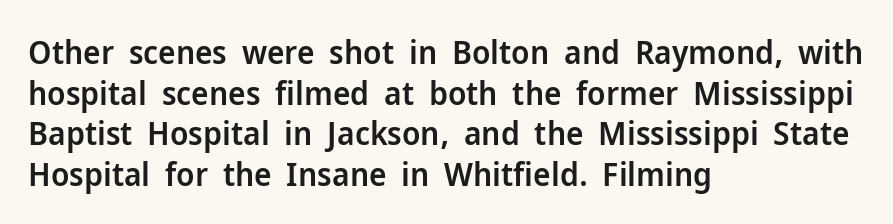
Beneath every word, the page is bare. No italicization has been applied; the sample stays upright. Semibold letterforms, between regular and bold. Alignment: flush left.
